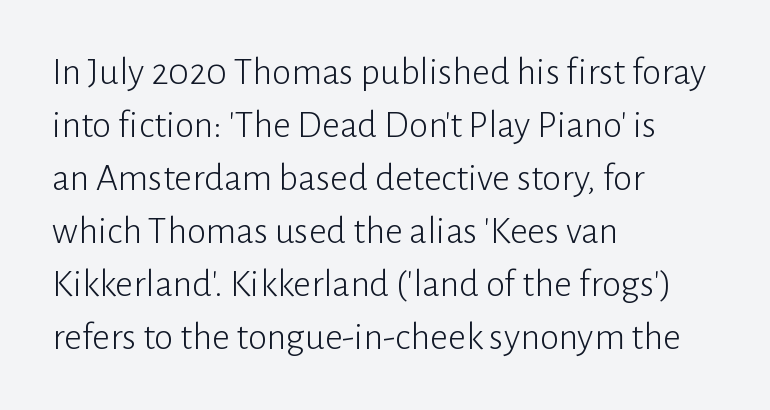
The image shows 39 px light sans-serif type, upright; set left-aligned, normal line spacing (1.36x), normal letter spacing, not underlined; low stroke contrast and a medium x-height.
